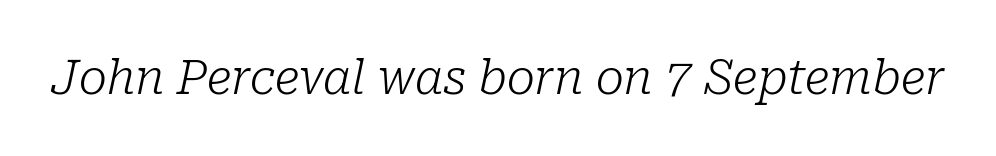
The passage shown is not underscored anywhere. Yep, that's italic — everything's leaning. Note the varied advance widths — an 'i' is clearly narrower than an 'm'. Characters follow at the spacing the type designer built in. Are there feet on the stems? There are — it's a serif.
